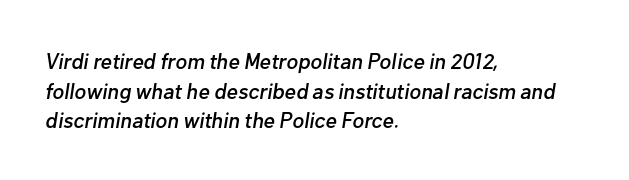
{"italic": "yes", "lean": "right", "slant_degrees": 10, "underline": "no", "align": "left", "line_spacing": "normal", "line_spacing_ratio": 1.35, "letter_spacing": "normal", "letter_spacing_em": 0.0, "glyph_px": 22}
